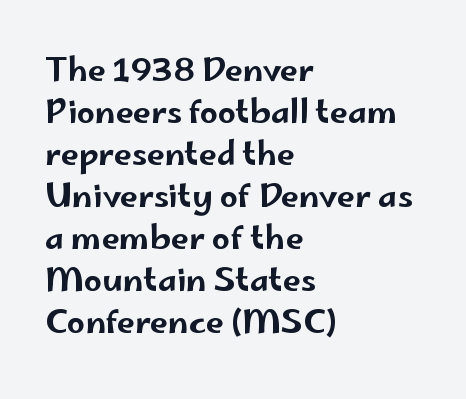
Q: Is the text italic (slanted)? A: No, it is upright.
Q: Is the typeface a serif or a sans-serif typeface? A: Sans-serif.
Q: Is the text underlined? A: No.
Q: How is the paragraph aligned? A: Left-aligned.
Q: Is the spacing between letters normal or unusually wide? A: Normal.
Q: Is the spacing between lines tight, normal or loose? A: Normal.
Q: Width (condensed, normal, or wide)? A: Wide.
Q: Stroke contrast? A: Low.
Q: x-height? A: Small.
Q: Monospaced? A: No.
